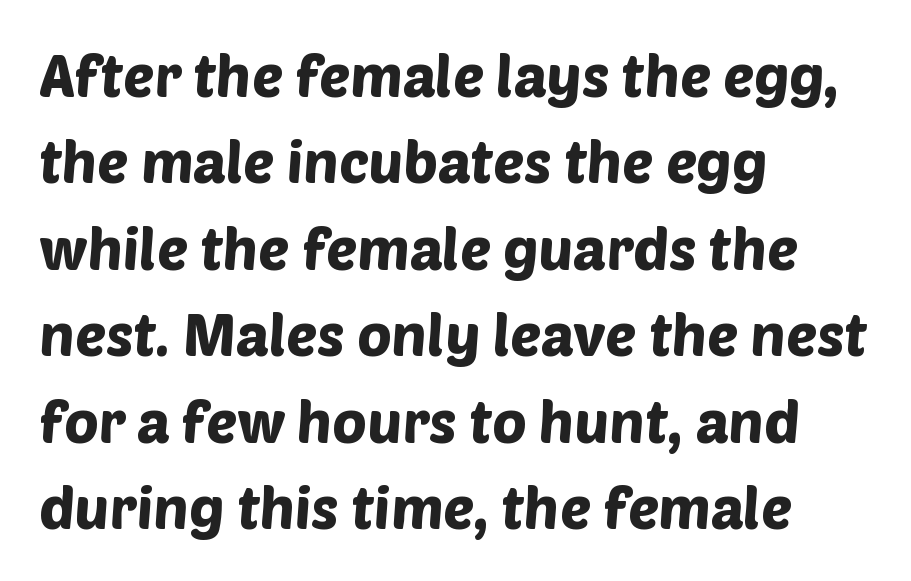
In terms of letterform style, serifs are entirely absent. These lines are set flush left with a ragged right edge. Short note: letters normally spaced. The rows are spaced the way most documents space them. Each letter keeps its own natural width here, so spacing adapts to shape. The words here are not underlined.
